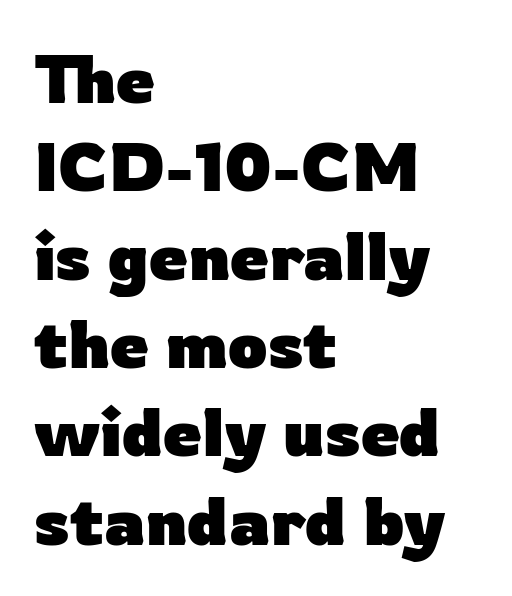
The image shows 69 px heavy sans-serif type, upright; set left-aligned, normal line spacing (1.28x), normal letter spacing, not underlined; low stroke contrast and a medium x-height.
